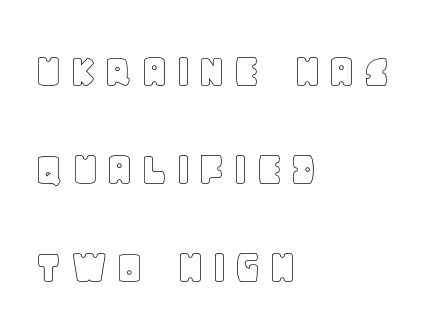
The image shows 50 px text type, upright; set left-aligned, loose line spacing (1.96x), not underlined; a large x-height.
